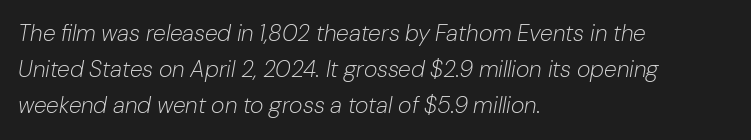
Q: Is the text bold? A: No.
Q: Is the text italic (slanted)? A: Yes, it leans right by about 10 degrees.
Q: Is the text underlined? A: No.
Q: How is the paragraph aligned? A: Left-aligned.
Q: Is the spacing between letters normal or unusually wide? A: Normal.
Q: Is the spacing between lines tight, normal or loose? A: Normal.
